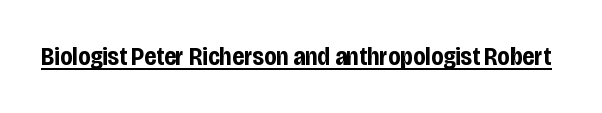
The face used here appears with an underline applied. Nope, not italic — everything's standing straight. This is heavy type, rendered in bold. Nobody touched the tracking dial on this one.
